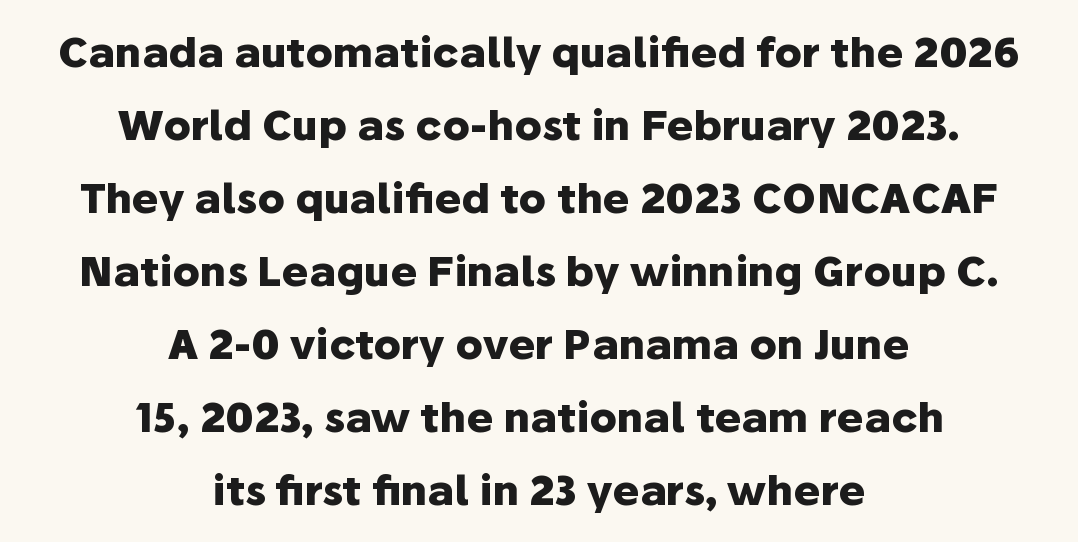
Q: Is the text bold? A: Yes.
Q: Is the text italic (slanted)? A: No, it is upright.
Q: Is the typeface a serif or a sans-serif typeface? A: Sans-serif.
Q: Is the text underlined? A: No.
Q: How is the paragraph aligned? A: Centered.
Q: Is the spacing between letters normal or unusually wide? A: Normal.
Q: Width (condensed, normal, or wide)? A: Normal.
Q: Stroke contrast? A: Low.
Q: x-height? A: Medium.
Q: Monospaced? A: No.
